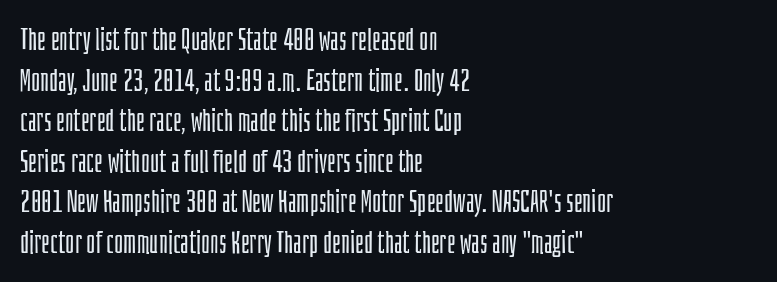
{"serif": "no", "italic": "no", "bold": "no", "weight": "light", "width": "condensed", "stroke_contrast": "low", "x_height": "large", "monospaced": "no", "underline": "no", "align": "left", "line_spacing": "normal", "line_spacing_ratio": 1.31, "letter_spacing": "normal", "letter_spacing_em": 0.0, "glyph_px": 31}
